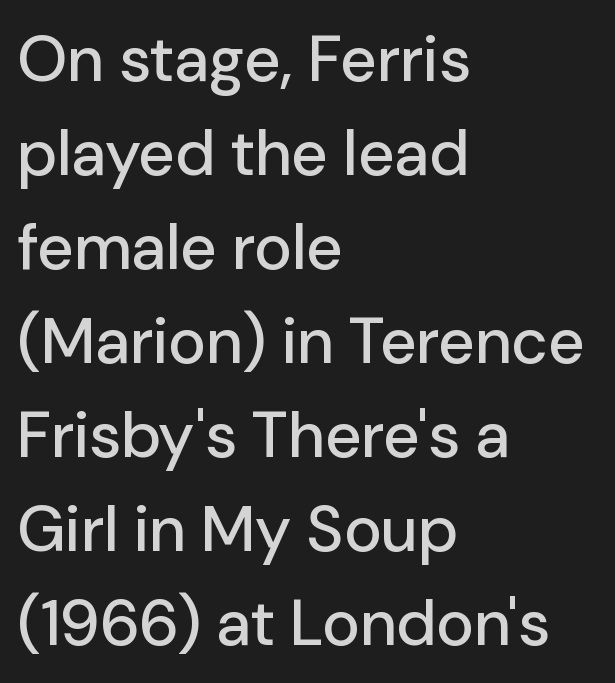
Q: Is the text italic (slanted)? A: No, it is upright.
Q: Is the typeface a serif or a sans-serif typeface? A: Sans-serif.
Q: Is the text underlined? A: No.
Q: How is the paragraph aligned? A: Left-aligned.
Q: Is the spacing between letters normal or unusually wide? A: Normal.
Q: Is the spacing between lines tight, normal or loose? A: Normal.
Q: Width (condensed, normal, or wide)? A: Normal.
Q: Stroke contrast? A: Low.
Q: x-height? A: Medium.
Q: Monospaced? A: No.
